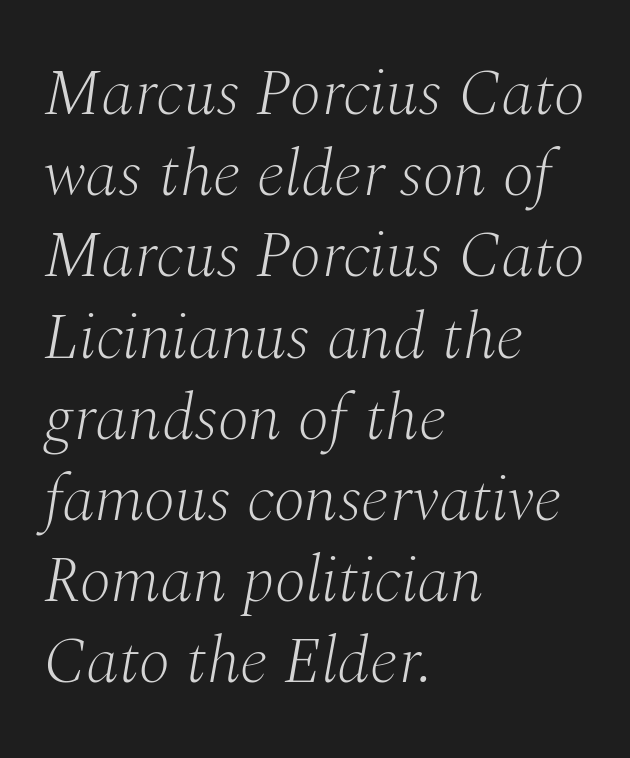
The image shows 66 px light serif type, italic (leaning right); set left-aligned, line spacing 1.23x, normal letter spacing, not underlined; medium stroke contrast and a medium x-height.
